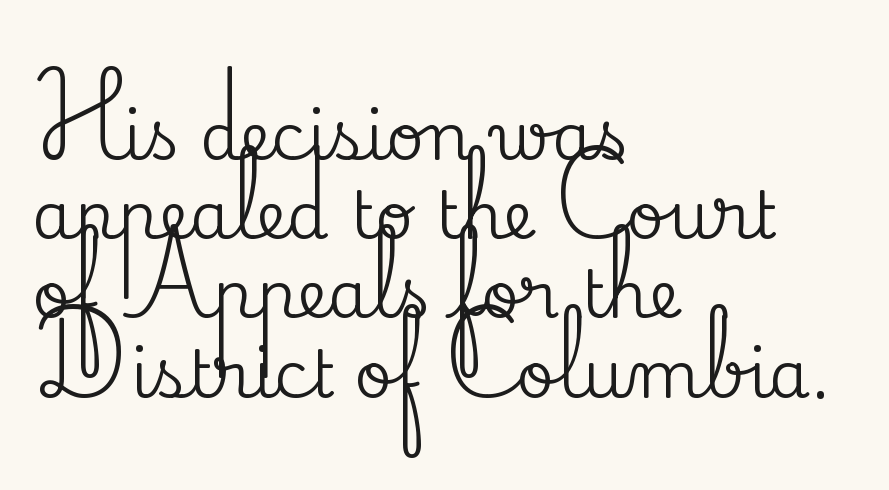
Q: Is the text italic (slanted)? A: No, it is upright.
Q: Is the typeface a serif or a sans-serif typeface? A: Serif.
Q: Is the text underlined? A: No.
Q: How is the paragraph aligned? A: Left-aligned.
Q: Is the spacing between letters normal or unusually wide? A: Normal.
Q: Width (condensed, normal, or wide)? A: Normal.
Q: Stroke contrast? A: Medium.
Q: x-height? A: Small.
Q: Monospaced? A: No.
